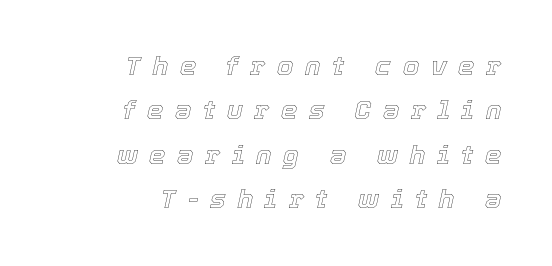
Looking at the ascenders, they clearly lean. Leftover space on each line is placed entirely before the opening word. The letters are spread apart with noticeably loose tracking. The passage shown is not underscored anywhere.
